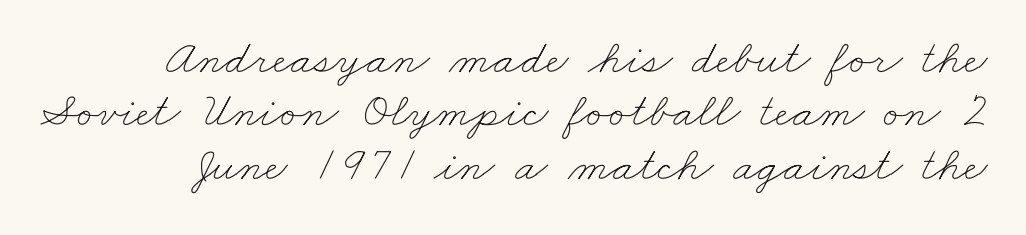
The image shows 49 px thin, wide type; set tight line spacing (1.09x), normal letter spacing, not underlined; low stroke contrast and a small x-height.
